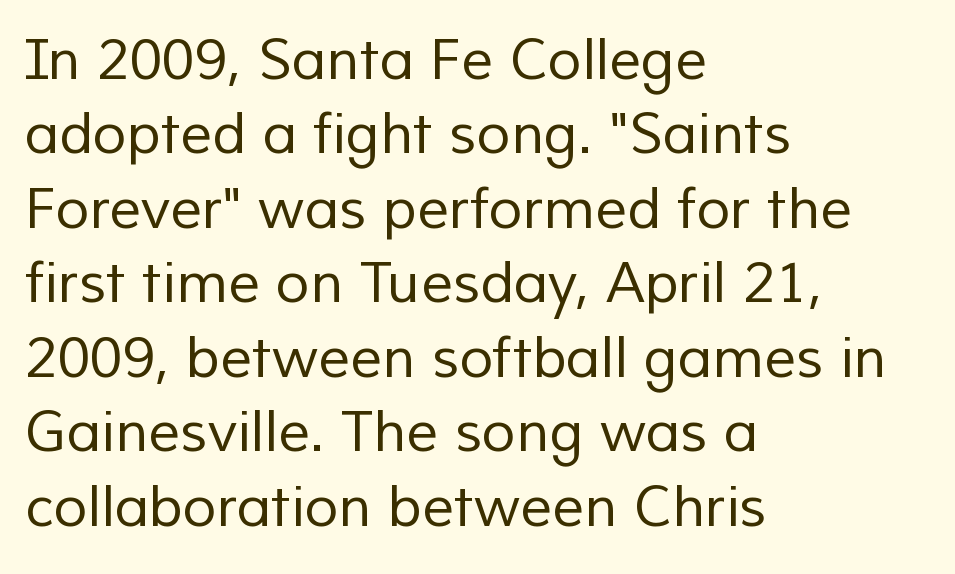
The image shows 56 px regular-weight sans-serif type; set left-aligned, normal line spacing (1.33x), normal letter spacing, not underlined; low stroke contrast and a medium x-height.
